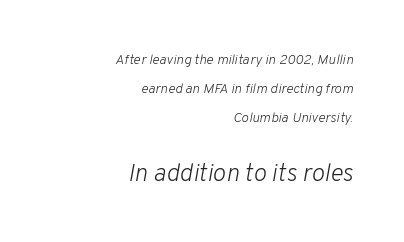
Q: Is the text bold? A: No.
Q: Is the text italic (slanted)? A: Yes, it leans right by about 10 degrees.
Q: Is the text underlined? A: No.
Q: How is the paragraph aligned? A: Right-aligned.
Q: Is the spacing between letters normal or unusually wide? A: Normal.
Q: Is the spacing between lines tight, normal or loose? A: Loose.
Q: Which block of text is set in a larger size, the first (top) or the second (bottom)? A: The second (bottom) one.
